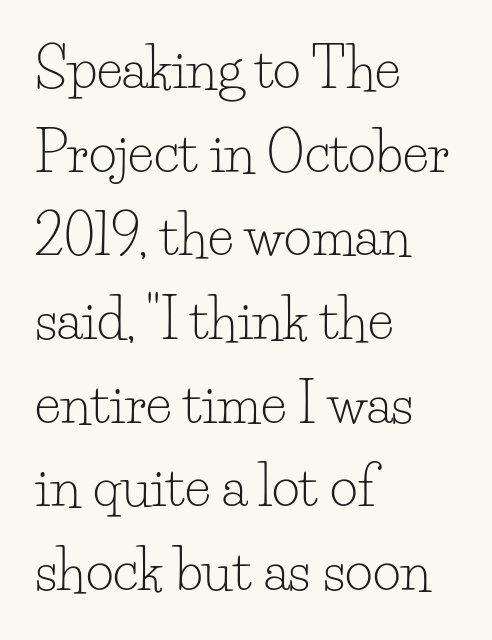
Q: Is the text bold? A: No.
Q: Is the text italic (slanted)? A: No, it is upright.
Q: Is the typeface a serif or a sans-serif typeface? A: Serif.
Q: Is the text underlined? A: No.
Q: How is the paragraph aligned? A: Left-aligned.
Q: Is the spacing between letters normal or unusually wide? A: Normal.
Q: Is the spacing between lines tight, normal or loose? A: Normal.
Q: Width (condensed, normal, or wide)? A: Normal.
Q: Stroke contrast? A: Low.
Q: x-height? A: Small.
Q: Monospaced? A: No.
